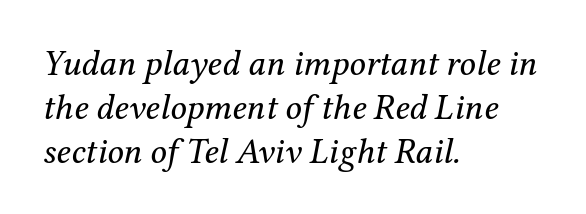
Q: Is the text bold? A: No.
Q: Is the text italic (slanted)? A: Yes, it leans right by about 12 degrees.
Q: Is the typeface a serif or a sans-serif typeface? A: Serif.
Q: Is the text underlined? A: No.
Q: How is the paragraph aligned? A: Left-aligned.
Q: Is the spacing between letters normal or unusually wide? A: Normal.
Q: Width (condensed, normal, or wide)? A: Normal.
Q: Stroke contrast? A: Medium.
Q: x-height? A: Medium.
Q: Monospaced? A: No.
